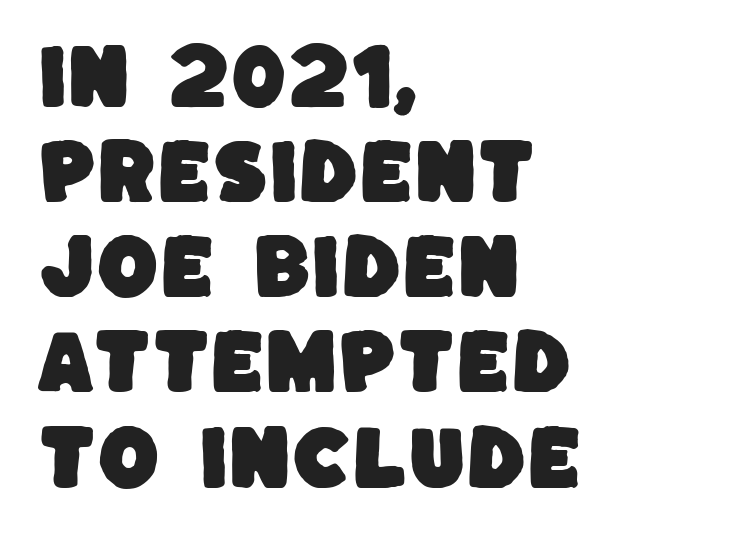
The image shows 71 px sans-serif type; set left-aligned, normal line spacing (1.34x), normal letter spacing, not underlined; low stroke contrast and a large x-height.
